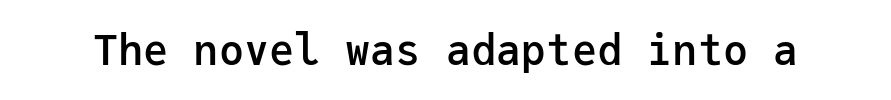
Q: Is the text bold? A: Semi-bold.
Q: Is the text italic (slanted)? A: No, it is upright.
Q: Is the typeface a serif or a sans-serif typeface? A: Sans-serif.
Q: Is the text underlined? A: No.
Q: Is the spacing between letters normal or unusually wide? A: Normal.
Q: Width (condensed, normal, or wide)? A: Normal.
Q: Stroke contrast? A: Low.
Q: x-height? A: Medium.
Q: Monospaced? A: Yes.
